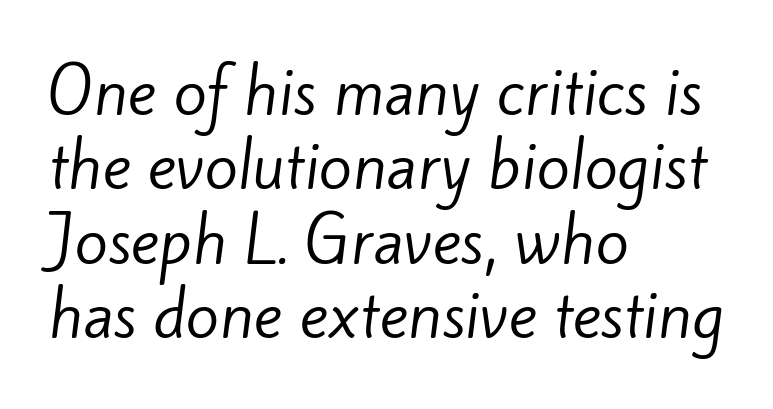
Q: Is the text bold? A: No.
Q: Is the typeface a serif or a sans-serif typeface? A: Sans-serif.
Q: Is the text underlined? A: No.
Q: How is the paragraph aligned? A: Left-aligned.
Q: Is the spacing between letters normal or unusually wide? A: Normal.
Q: Width (condensed, normal, or wide)? A: Normal.
Q: Stroke contrast? A: Low.
Q: x-height? A: Small.
Q: Monospaced? A: No.
